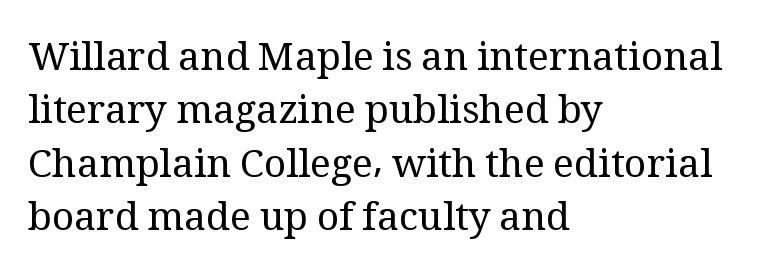
{"serif": "yes", "italic": "no", "bold": "no", "weight": "regular", "width": "normal", "stroke_contrast": "medium", "x_height": "medium", "monospaced": "no", "underline": "no", "align": "left", "line_spacing": "normal", "line_spacing_ratio": 1.37, "letter_spacing": "normal", "letter_spacing_em": 0.0, "glyph_px": 39}
